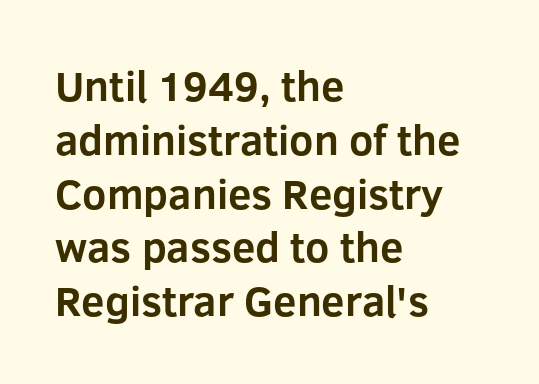
Q: Is the text bold? A: Yes.
Q: Is the text italic (slanted)? A: No, it is upright.
Q: Is the typeface a serif or a sans-serif typeface? A: Sans-serif.
Q: Is the text underlined? A: No.
Q: How is the paragraph aligned? A: Left-aligned.
Q: Is the spacing between letters normal or unusually wide? A: Normal.
Q: Is the spacing between lines tight, normal or loose? A: Normal.
Q: Width (condensed, normal, or wide)? A: Normal.
Q: Stroke contrast? A: Low.
Q: x-height? A: Medium.
Q: Monospaced? A: No.
